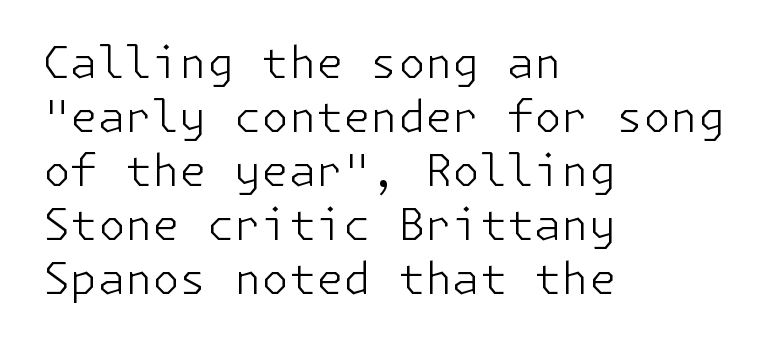
{"serif": "no", "italic": "no", "bold": "no", "weight": "light", "width": "normal", "stroke_contrast": "low", "x_height": "medium", "underline": "no", "align": "left", "line_spacing_ratio": 1.23, "letter_spacing": "normal", "letter_spacing_em": 0.0, "glyph_px": 44}
